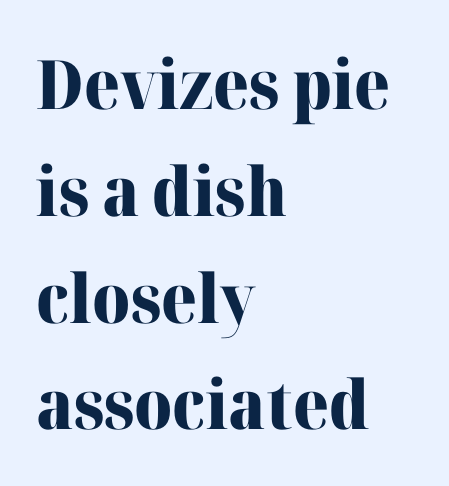
The image shows 68 px heavy serif type, upright; set left-aligned, normal line spacing (1.57x), normal letter spacing, not underlined; high stroke contrast and a medium x-height.
